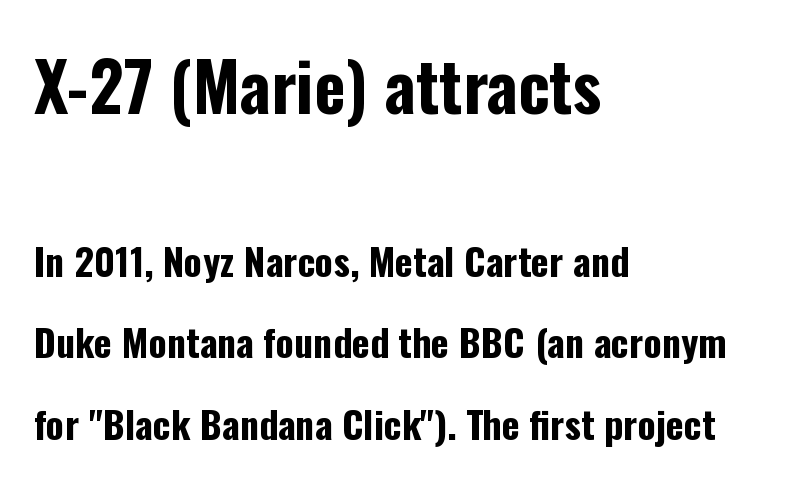
{"serif": "no", "italic": "no", "bold": "yes", "weight": "bold", "width": "condensed", "stroke_contrast": "low", "x_height": "medium", "monospaced": "no", "underline": "no", "align": "left", "line_spacing": "loose", "line_spacing_ratio": 2.14, "letter_spacing": "normal", "letter_spacing_em": 0.0, "larger_block": "first", "size_ratio": 1.76, "glyph_px": 67}
